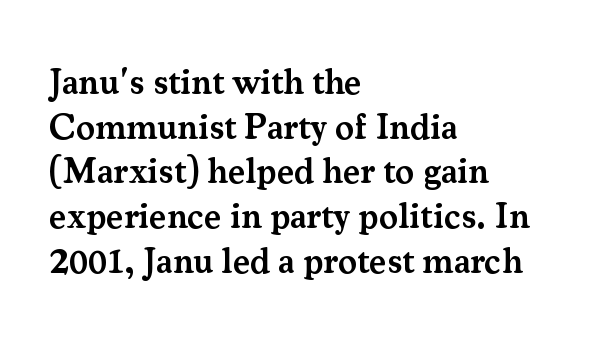
The words here are not underlined. Every stem runs plumb, perpendicular to the baseline. The strokes are fattened partway — semibold, not bold. Small tapered or slab feet sit at the stroke ends, so this counts as serif.
